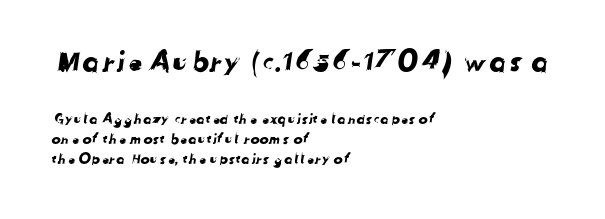
A typesetter would label this face a sans. Character widths vary here, with narrow letters taking less room than wide ones. If you drew a ruler down the left edge, every line would touch it. Beneath every word, the page is bare. Students, observe: this is what conventionally led text looks like.
